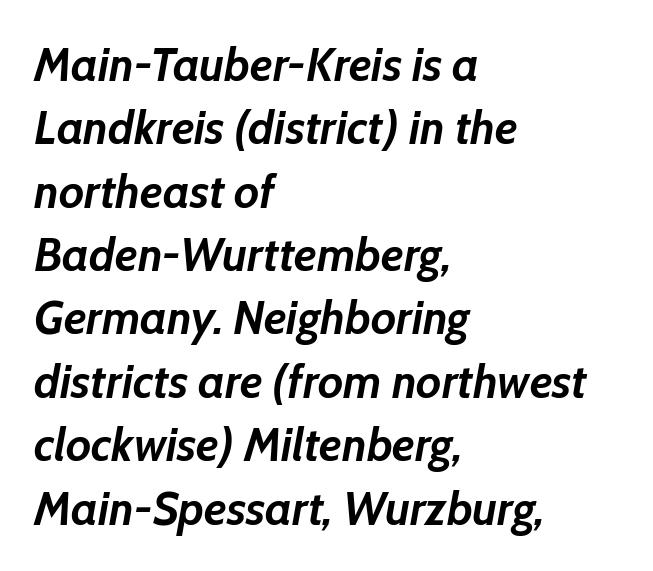
The image shows 48 px semibold type, italic (leaning right); set left-aligned, normal line spacing (1.32x), normal letter spacing, not underlined; low stroke contrast and a medium x-height.
